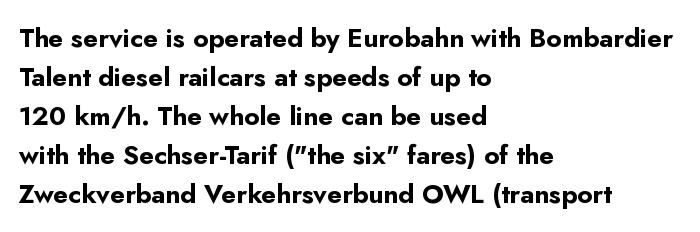
{"italic": "no", "bold": "yes", "underline": "no", "align": "left", "line_spacing": "normal", "line_spacing_ratio": 1.5, "letter_spacing": "normal", "letter_spacing_em": 0.0, "glyph_px": 26}
